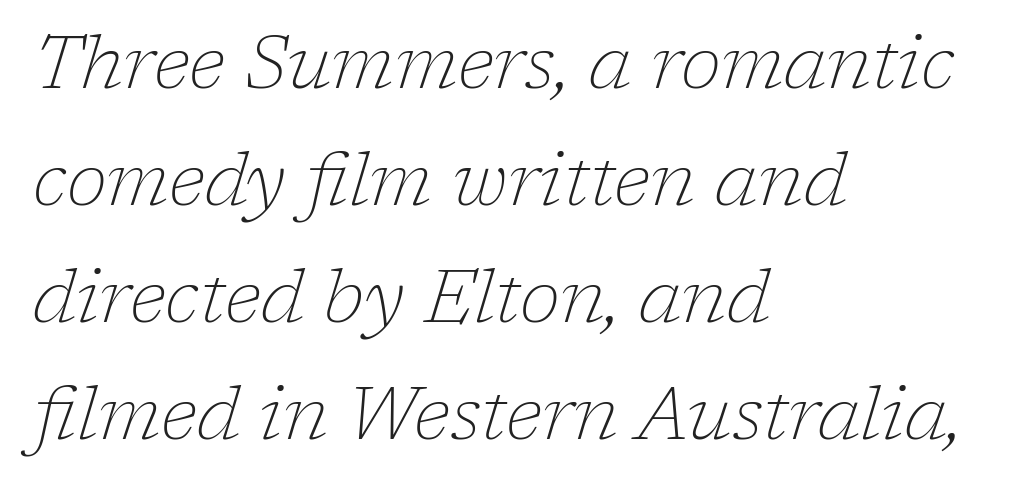
Q: Is the text bold? A: No.
Q: Is the text italic (slanted)? A: Yes, it leans right by about 17 degrees.
Q: Is the typeface a serif or a sans-serif typeface? A: Serif.
Q: Is the text underlined? A: No.
Q: How is the paragraph aligned? A: Left-aligned.
Q: Is the spacing between letters normal or unusually wide? A: Normal.
Q: Is the spacing between lines tight, normal or loose? A: Normal.
Q: Width (condensed, normal, or wide)? A: Normal.
Q: Stroke contrast? A: Low.
Q: x-height? A: Medium.
Q: Monospaced? A: No.
